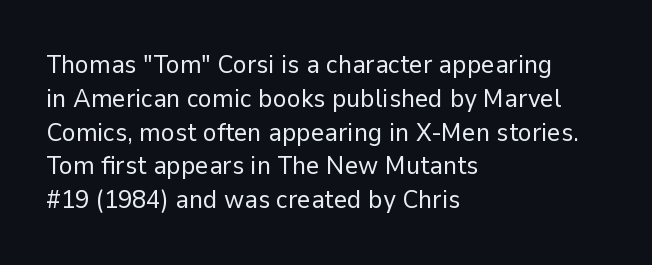
The image shows 26 px text type, upright; set left-aligned, normal line spacing (1.3x), normal letter spacing, not underlined.
